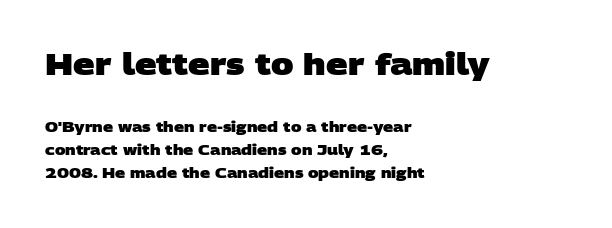
This layout puts the oversized block above and the modest block below. The block of text has a typical density, with ordinary space between rows. The letters carry no serifs — their stems end cleanly without finishing strokes. Glance below the letters and you will spot only blank space. Notice how thick the strokes are: this is what a full bold looks like.
